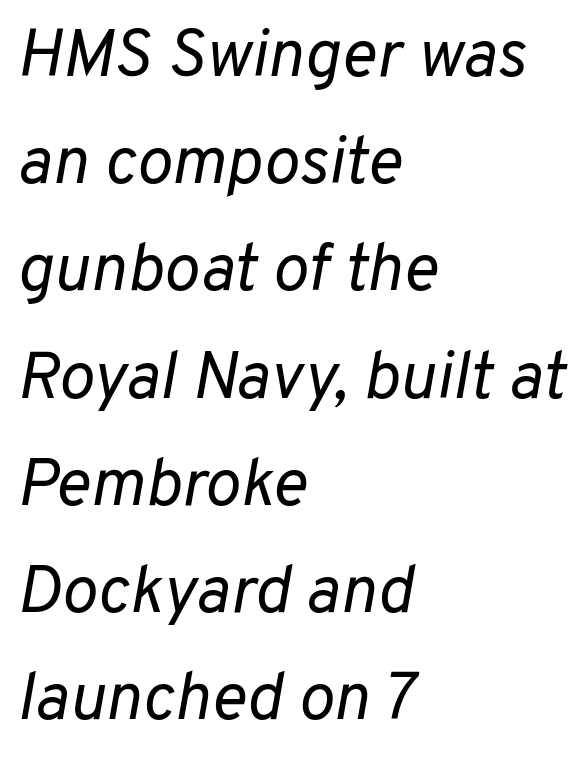
{"italic": "yes", "lean": "right", "slant_degrees": 10, "bold": "no", "weight": "regular", "width": "normal", "stroke_contrast": "low", "x_height": "medium", "monospaced": "no", "underline": "no", "align": "left", "line_spacing": "normal", "line_spacing_ratio": 1.6, "letter_spacing": "normal", "letter_spacing_em": 0.0, "glyph_px": 67}
